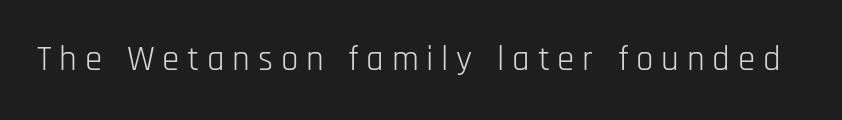
{"serif": "no", "italic": "no", "bold": "no", "weight": "light", "width": "condensed", "stroke_contrast": "low", "x_height": "large", "monospaced": "no", "underline": "no", "letter_spacing": "wide", "letter_spacing_em": 0.22, "glyph_px": 35}
